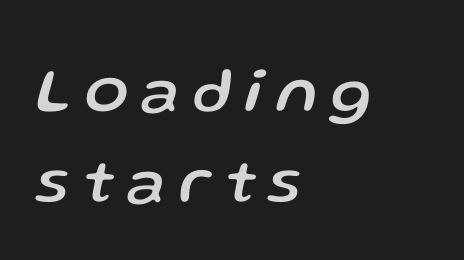
Q: Is the text italic (slanted)? A: Yes, it leans right by about 13 degrees.
Q: Is the text underlined? A: No.
Q: How is the paragraph aligned? A: Left-aligned.
Q: Is the spacing between letters normal or unusually wide? A: Unusually wide.
Q: Is the spacing between lines tight, normal or loose? A: Normal.
Q: Width (condensed, normal, or wide)? A: Normal.
Q: Stroke contrast? A: Low.
Q: x-height? A: Medium.
Q: Monospaced? A: No.
